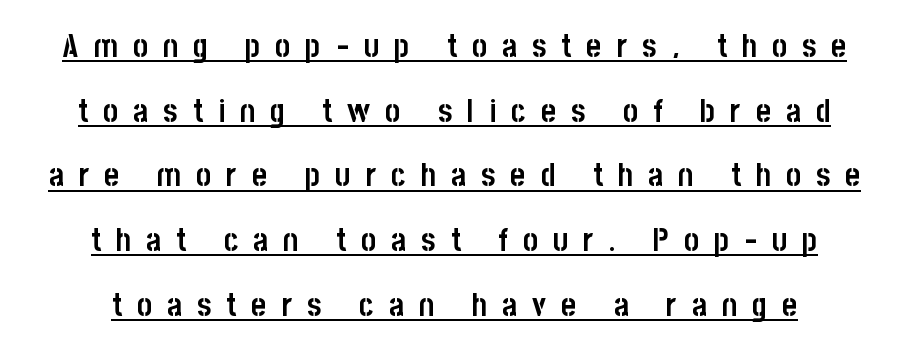
{"serif": "no", "italic": "no", "bold": "yes", "weight": "semibold", "width": "condensed", "stroke_contrast": "low", "x_height": "large", "monospaced": "no", "underline": "yes", "align": "center", "line_spacing": "loose", "line_spacing_ratio": 2.02, "letter_spacing": "wide", "letter_spacing_em": 0.47, "glyph_px": 32}
